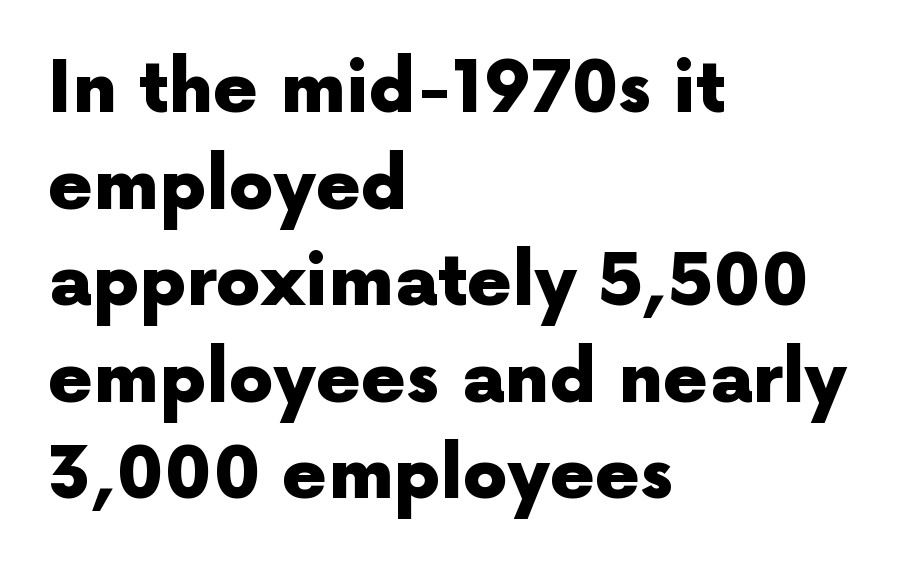
Q: Is the text bold? A: Yes.
Q: Is the text italic (slanted)? A: No, it is upright.
Q: Is the typeface a serif or a sans-serif typeface? A: Sans-serif.
Q: Is the text underlined? A: No.
Q: How is the paragraph aligned? A: Left-aligned.
Q: Is the spacing between letters normal or unusually wide? A: Normal.
Q: Is the spacing between lines tight, normal or loose? A: Normal.
Q: Width (condensed, normal, or wide)? A: Normal.
Q: x-height? A: Medium.
Q: Monospaced? A: No.
